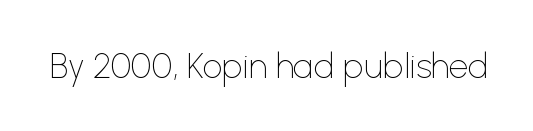
{"serif": "no", "italic": "no", "bold": "no", "weight": "thin", "width": "normal", "stroke_contrast": "low", "x_height": "medium", "monospaced": "no", "underline": "no", "letter_spacing": "normal", "letter_spacing_em": 0.0, "glyph_px": 35}
